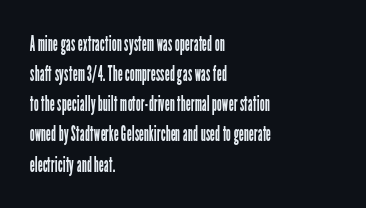
The letterforms sit shoulder to shoulder at normal distance. The space directly below the letters is spotless. Counters stay open thanks to moderate or lighter strokes. The vertical gap from one line to the next is medium. Ascenders rise straight up at ninety degrees. The ragged edge is on the right, which tells us the setting is flush left.
